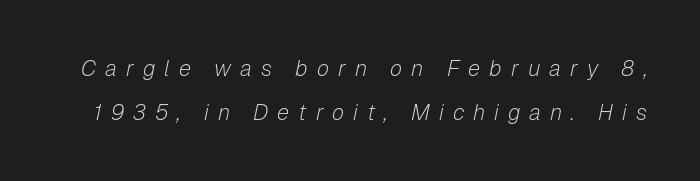
Q: Is the text bold? A: No.
Q: Is the text italic (slanted)? A: Yes, it leans right by about 12 degrees.
Q: Is the text underlined? A: No.
Q: Is the spacing between letters normal or unusually wide? A: Unusually wide.
Q: Is the spacing between lines tight, normal or loose? A: Loose.
